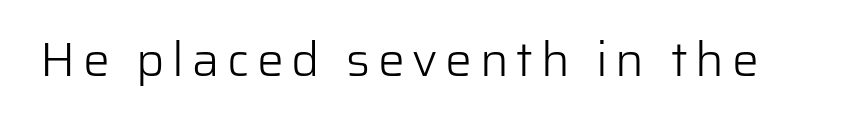
What kind of face is this? One without serifs — a sans. Words float on clear page, feet unadorned. The font's upright variant was chosen for this text. Weight: in the light-to-regular range. Do the characters align in a grid? No, the font is proportional.
